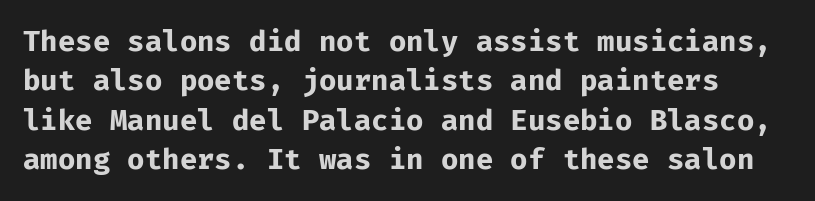
Q: Is the text bold? A: Yes.
Q: Is the text italic (slanted)? A: No, it is upright.
Q: Is the typeface a serif or a sans-serif typeface? A: Sans-serif.
Q: Is the text underlined? A: No.
Q: Is the spacing between letters normal or unusually wide? A: Normal.
Q: Is the spacing between lines tight, normal or loose? A: Normal.
Q: Width (condensed, normal, or wide)? A: Normal.
Q: Stroke contrast? A: Low.
Q: x-height? A: Medium.
Q: Monospaced? A: Yes.
